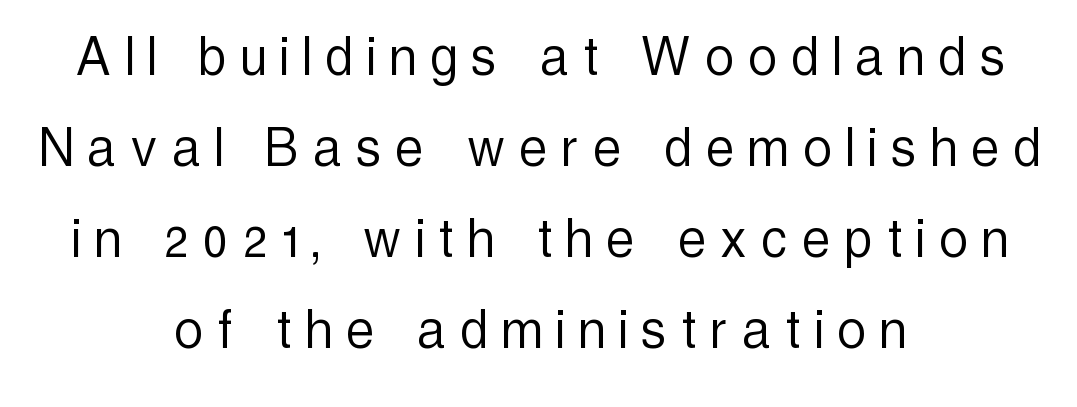
On a weight scale, this lands at 450 or below. The text block is weighted toward neither margin, spreading evenly from the middle. The passage shown is typeset with a sans-serif family. The area under the type is left untouched. The letters advance in unequal steps, a hallmark of proportional type. Look at the tracking — it's clearly loosened, letters drifting apart.
